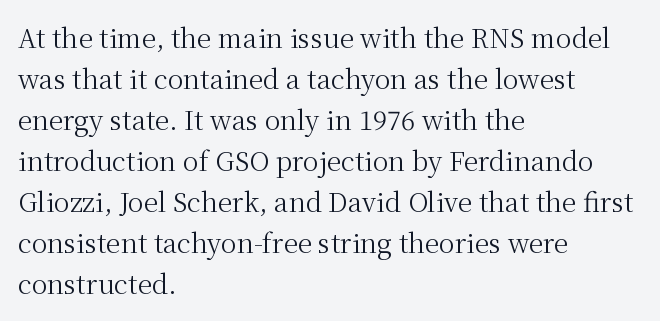
The image shows 26 px text type, upright; set left-aligned, normal line spacing (1.58x), normal letter spacing, not underlined.
